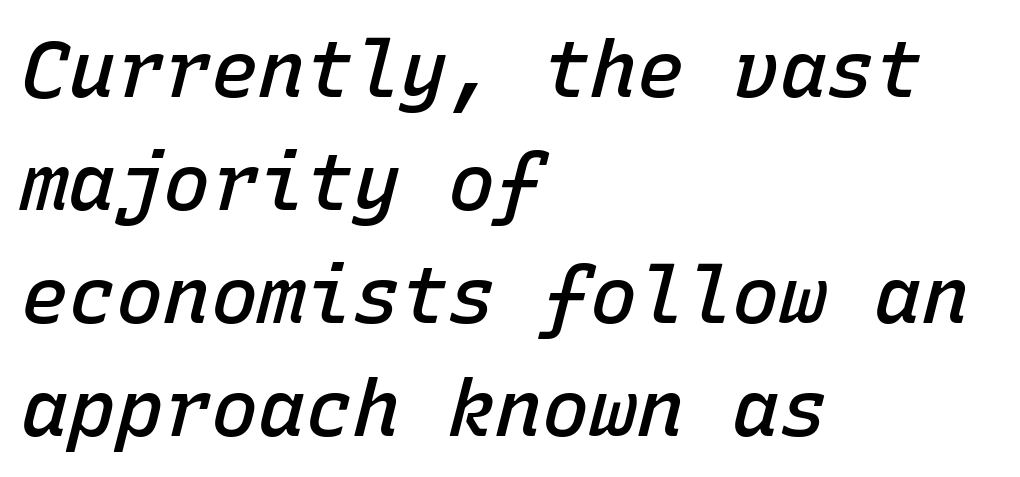
{"italic": "yes", "lean": "right", "slant_degrees": 15, "bold": "semi", "weight": "semibold", "width": "normal", "stroke_contrast": "low", "x_height": "medium", "monospaced": "yes", "underline": "no", "align": "left", "line_spacing": "normal", "line_spacing_ratio": 1.43, "letter_spacing": "normal", "letter_spacing_em": 0.0, "glyph_px": 79}
